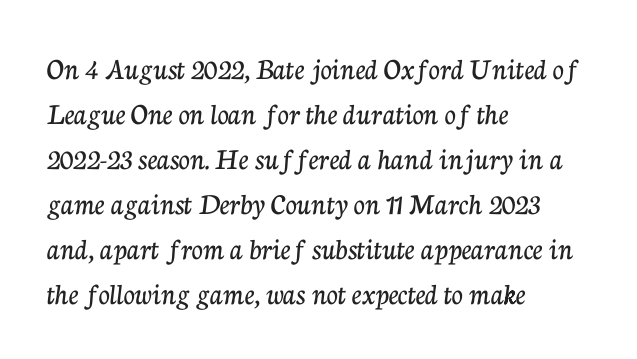
Regular leading. The face used here is seriffed, in the tradition of book romans. The baseline area is clear.
